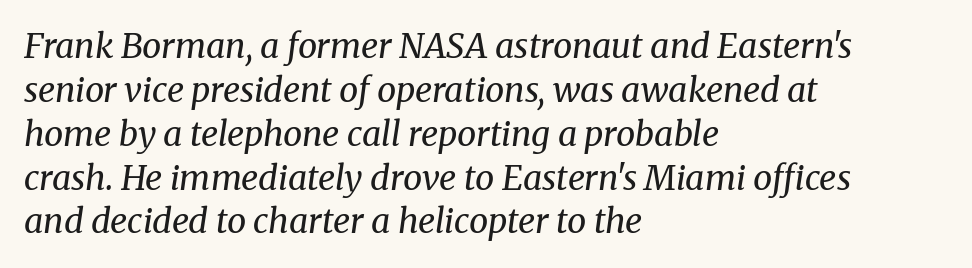
Q: Is the text bold? A: No.
Q: Is the text italic (slanted)? A: Yes, it leans right by about 8 degrees.
Q: Is the typeface a serif or a sans-serif typeface? A: Serif.
Q: Is the text underlined? A: No.
Q: How is the paragraph aligned? A: Left-aligned.
Q: Is the spacing between letters normal or unusually wide? A: Normal.
Q: Is the spacing between lines tight, normal or loose? A: Normal.
Q: Width (condensed, normal, or wide)? A: Normal.
Q: Stroke contrast? A: Medium.
Q: x-height? A: Medium.
Q: Monospaced? A: No.
